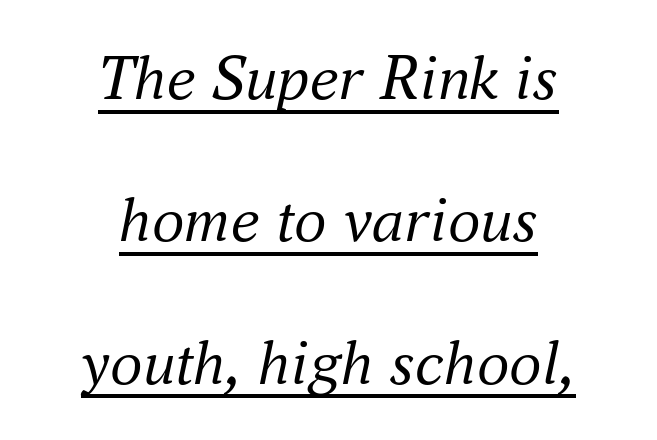
The image shows 65 px regular-weight serif type, italic (leaning right); set centered, loose line spacing (2.19x), normal letter spacing, underlined; medium stroke contrast and a small x-height.
